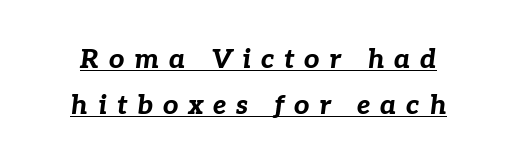
The specimen includes a rule beneath the text block's lines. The letters are bold, with thick, heavy strokes. The letterforms stand isolated, each surrounded by extra space. In terms of posture, this sample is oblique.
